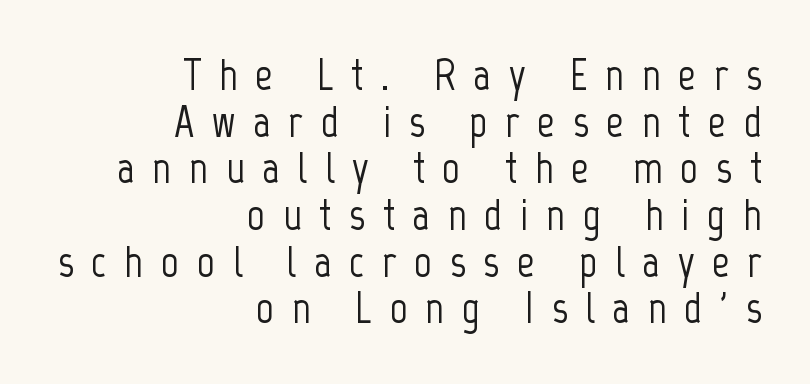
{"serif": "no", "italic": "no", "width": "condensed", "stroke_contrast": "low", "x_height": "medium", "monospaced": "no", "underline": "no", "align": "right", "line_spacing": "tight", "line_spacing_ratio": 1.06, "letter_spacing": "wide", "letter_spacing_em": 0.4, "glyph_px": 44}
